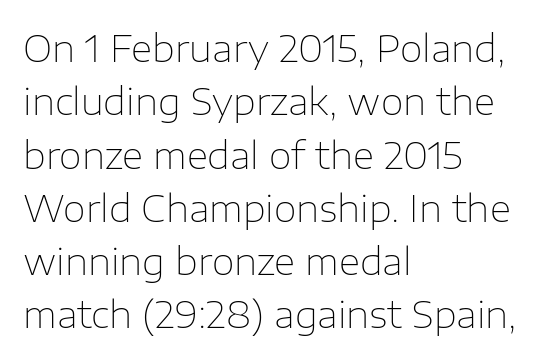
{"serif": "no", "italic": "no", "bold": "no", "weight": "thin", "width": "normal", "stroke_contrast": "low", "x_height": "medium", "monospaced": "no", "underline": "no", "align": "left", "line_spacing": "normal", "line_spacing_ratio": 1.44, "letter_spacing": "normal", "letter_spacing_em": 0.0, "glyph_px": 37}
